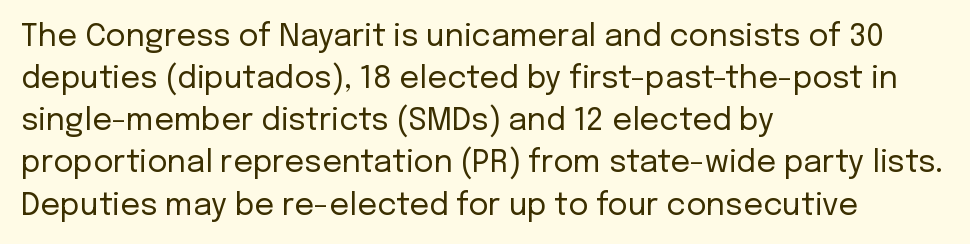
The image shows 31 px regular-weight sans-serif type, upright; set left-aligned, normal line spacing (1.36x), normal letter spacing, not underlined; low stroke contrast and a medium x-height.
